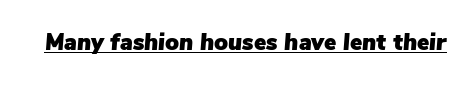
Q: Is the text italic (slanted)? A: Yes, it leans right by about 5 degrees.
Q: Is the text underlined? A: Yes.
Q: Is the spacing between letters normal or unusually wide? A: Normal.
